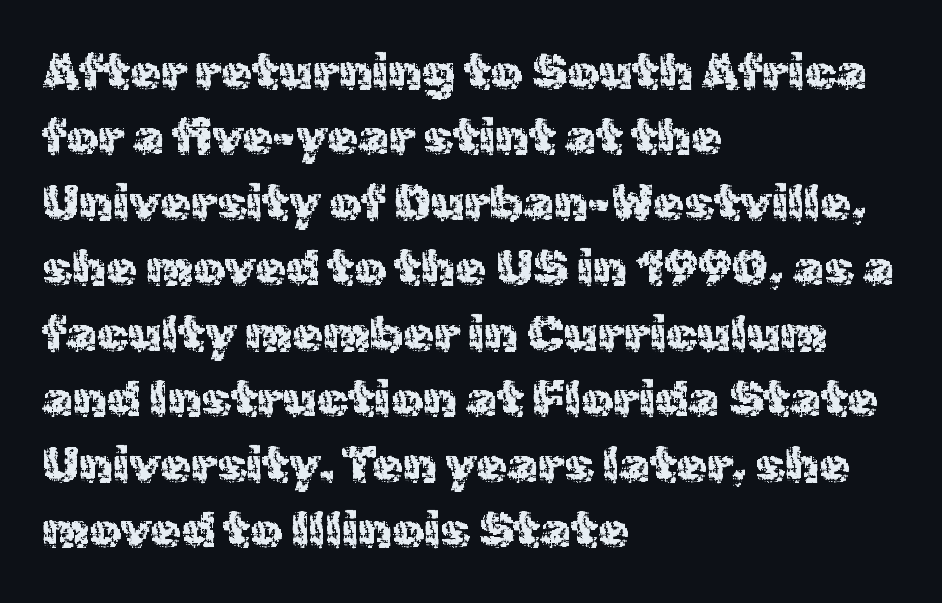
Q: Is the text italic (slanted)? A: No, it is upright.
Q: Is the typeface a serif or a sans-serif typeface? A: Sans-serif.
Q: Is the text underlined? A: No.
Q: How is the paragraph aligned? A: Left-aligned.
Q: Is the spacing between letters normal or unusually wide? A: Normal.
Q: Is the spacing between lines tight, normal or loose? A: Normal.
Q: Width (condensed, normal, or wide)? A: Normal.
Q: x-height? A: Medium.
Q: Monospaced? A: No.
